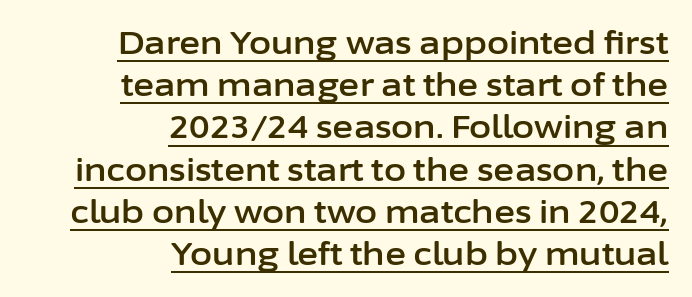
The image shows 32 px sans-serif type, upright; set right-aligned, normal line spacing (1.32x), normal letter spacing, underlined; low stroke contrast and a medium x-height.
